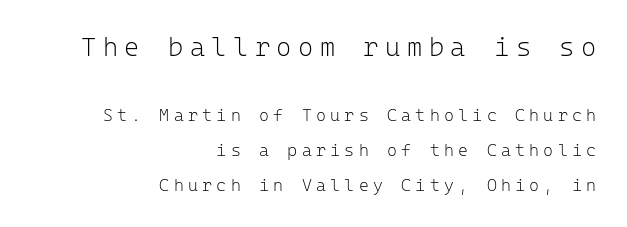
Q: Is the text bold? A: No.
Q: Is the text italic (slanted)? A: No, it is upright.
Q: Is the text underlined? A: No.
Q: How is the paragraph aligned? A: Right-aligned.
Q: Is the spacing between letters normal or unusually wide? A: Unusually wide.
Q: Is the spacing between lines tight, normal or loose? A: Loose.
Q: Which block of text is set in a larger size, the first (top) or the second (bottom)? A: The first (top) one.
